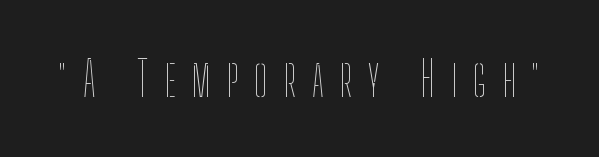
Q: Is the text bold? A: No.
Q: Is the text italic (slanted)? A: No, it is upright.
Q: Is the text underlined? A: No.
Q: Is the spacing between letters normal or unusually wide? A: Unusually wide.
Q: Width (condensed, normal, or wide)? A: Condensed.
Q: Stroke contrast? A: Low.
Q: x-height? A: Medium.
Q: Monospaced? A: No.
